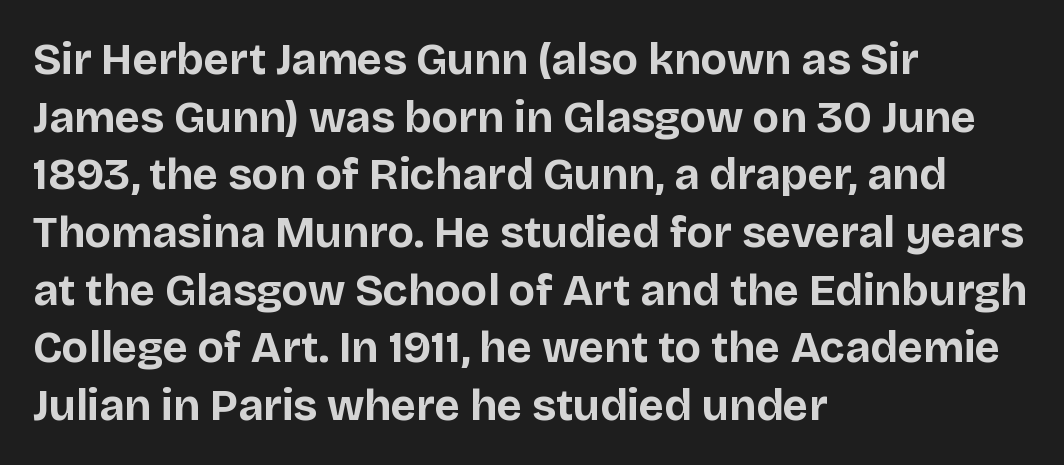
{"serif": "no", "italic": "no", "bold": "yes", "weight": "bold", "width": "normal", "stroke_contrast": "low", "x_height": "large", "monospaced": "no", "underline": "no", "align": "left", "line_spacing": "normal", "line_spacing_ratio": 1.31, "letter_spacing": "normal", "letter_spacing_em": 0.0, "glyph_px": 44}
